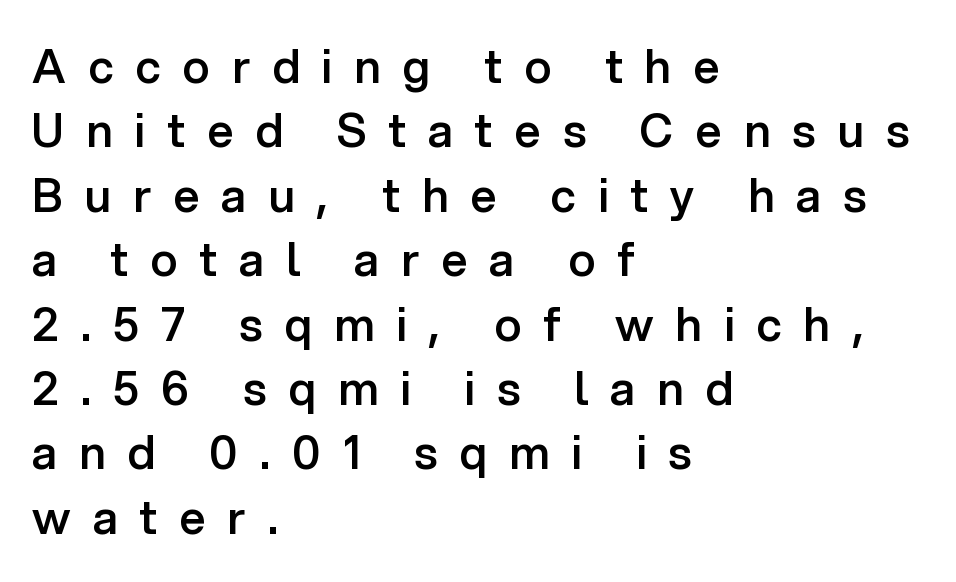
{"serif": "no", "italic": "no", "bold": "semi", "weight": "semibold", "width": "normal", "stroke_contrast": "low", "x_height": "medium", "monospaced": "no", "underline": "no", "align": "left", "line_spacing": "normal", "line_spacing_ratio": 1.4, "letter_spacing": "wide", "letter_spacing_em": 0.48, "glyph_px": 46}
